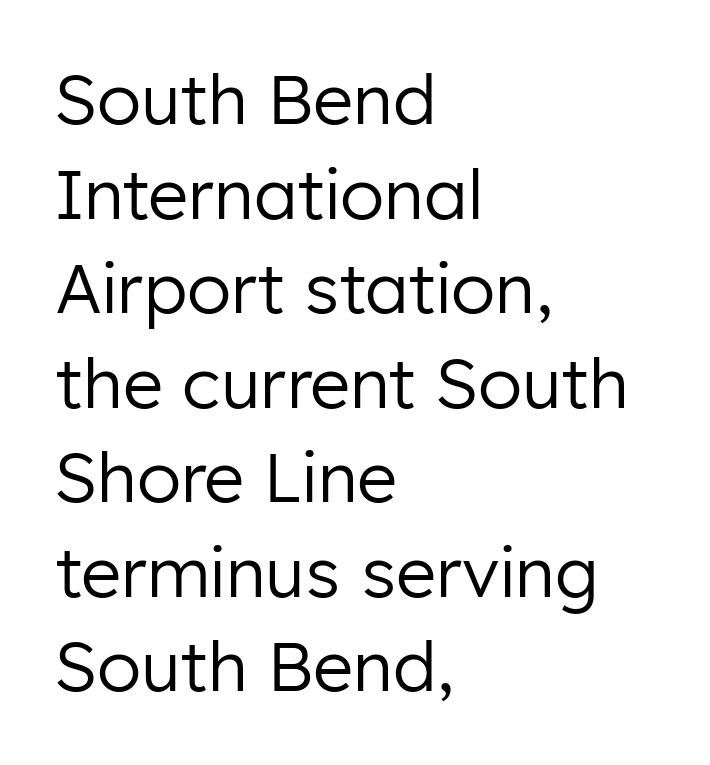
Q: Is the text bold? A: No.
Q: Is the text italic (slanted)? A: No, it is upright.
Q: Is the typeface a serif or a sans-serif typeface? A: Sans-serif.
Q: Is the text underlined? A: No.
Q: How is the paragraph aligned? A: Left-aligned.
Q: Is the spacing between letters normal or unusually wide? A: Normal.
Q: Is the spacing between lines tight, normal or loose? A: Normal.
Q: Width (condensed, normal, or wide)? A: Normal.
Q: Stroke contrast? A: Low.
Q: x-height? A: Medium.
Q: Monospaced? A: No.
